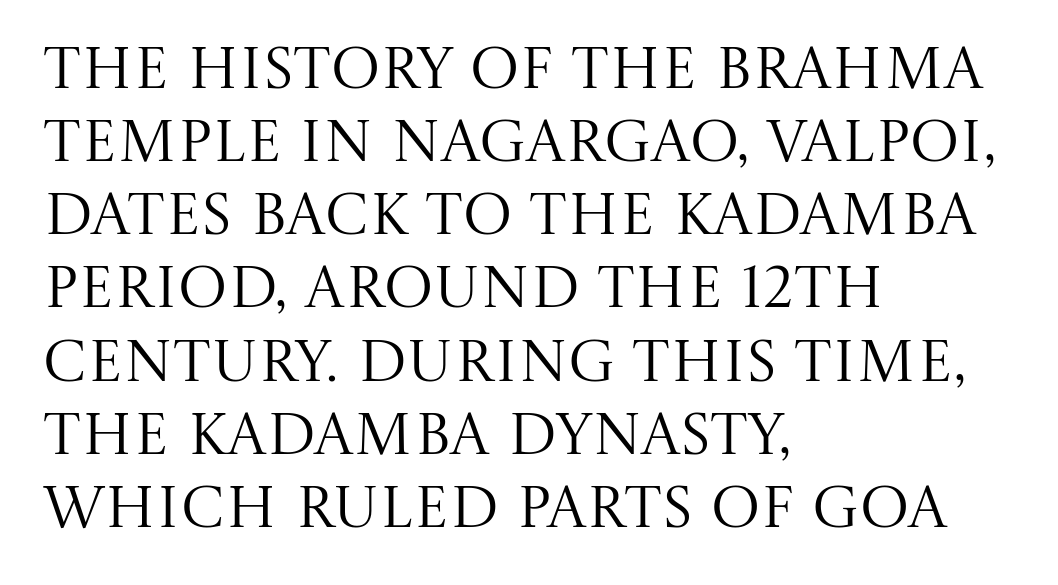
Heft: none added — not bold. You could not count columns in this text — the font is proportionally spaced. How are the letters spaced? Ordinarily, with no added tracking. A bare baseline throughout the passage. Short and long lines alike share a common starting point at left.
